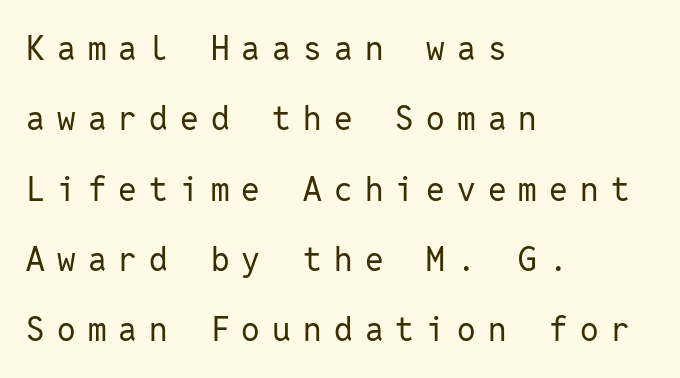
Q: Is the text bold? A: No.
Q: Is the text italic (slanted)? A: No, it is upright.
Q: Is the typeface a serif or a sans-serif typeface? A: Sans-serif.
Q: Is the text underlined? A: No.
Q: How is the paragraph aligned? A: Left-aligned.
Q: Is the spacing between letters normal or unusually wide? A: Unusually wide.
Q: Is the spacing between lines tight, normal or loose? A: Loose.
Q: Width (condensed, normal, or wide)? A: Normal.
Q: Stroke contrast? A: Low.
Q: x-height? A: Medium.
Q: Monospaced? A: Yes.
